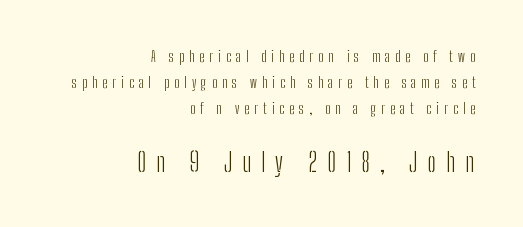
The image shows 26 px text type, upright; set right-aligned, line spacing 1.84x, unusually wide letter spacing (+0.37 em), not underlined; the second (bottom) block is 1.86x larger.
